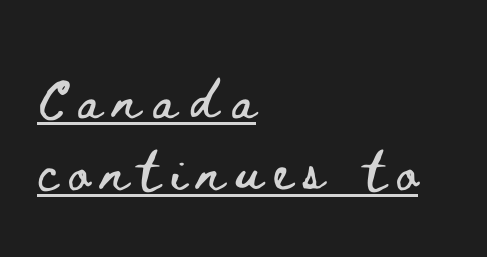
Caption: multi-line text, flush left, ragged right. How are the letters spaced? Widely, with obvious added tracking. Leading matches the norm, producing a regular column. The letters advance in unequal steps, a hallmark of proportional type. Has an underline been added? It has.
